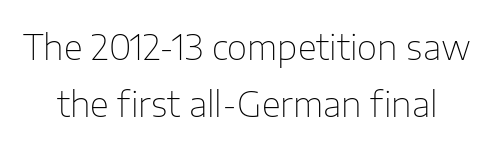
This rendering features lettering with no underline. The rendering uses a moderate line-height, typical for paragraphs. These lines are rendered in a variable-pitch font. What stands out about the letter spacing? Nothing — it is the standard amount. Font category for this specimen: sans-serif.
